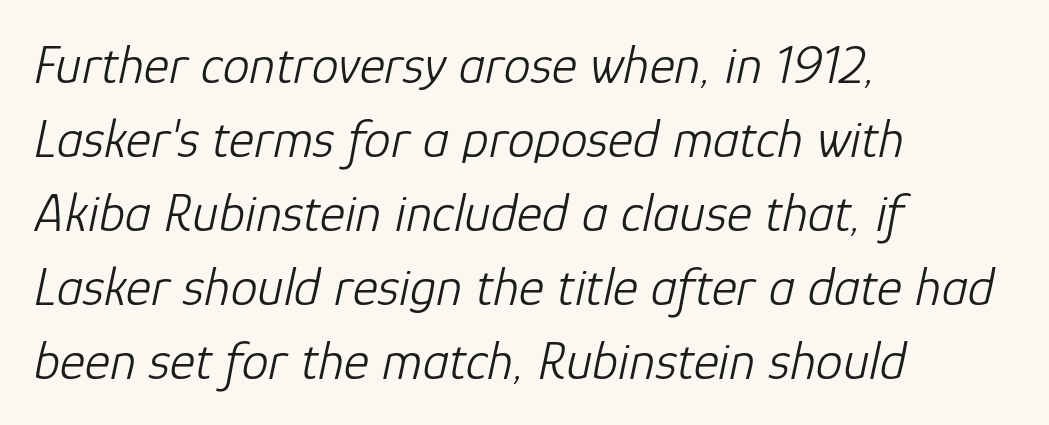
Q: Is the text bold? A: No.
Q: Is the text italic (slanted)? A: Yes, it leans right by about 12 degrees.
Q: Is the text underlined? A: No.
Q: How is the paragraph aligned? A: Left-aligned.
Q: Is the spacing between letters normal or unusually wide? A: Normal.
Q: Is the spacing between lines tight, normal or loose? A: Normal.
Q: Width (condensed, normal, or wide)? A: Normal.
Q: Stroke contrast? A: Low.
Q: x-height? A: Medium.
Q: Monospaced? A: No.
